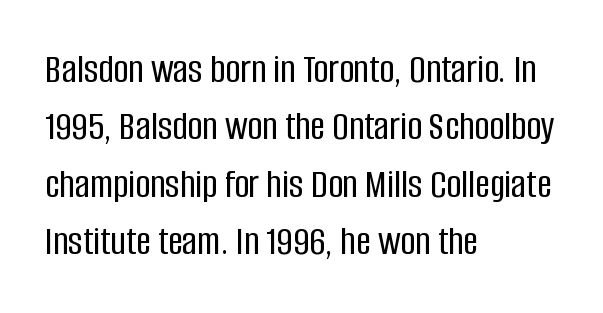
Q: Is the text italic (slanted)? A: No, it is upright.
Q: Is the typeface a serif or a sans-serif typeface? A: Sans-serif.
Q: Is the text underlined? A: No.
Q: How is the paragraph aligned? A: Left-aligned.
Q: Is the spacing between letters normal or unusually wide? A: Normal.
Q: Is the spacing between lines tight, normal or loose? A: Normal.
Q: Width (condensed, normal, or wide)? A: Condensed.
Q: Stroke contrast? A: Low.
Q: x-height? A: Large.
Q: Monospaced? A: No.
